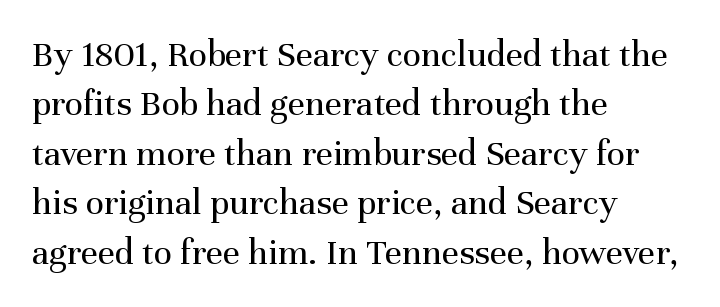
Q: Is the text bold? A: No.
Q: Is the text italic (slanted)? A: No, it is upright.
Q: Is the typeface a serif or a sans-serif typeface? A: Serif.
Q: Is the text underlined? A: No.
Q: How is the paragraph aligned? A: Left-aligned.
Q: Is the spacing between letters normal or unusually wide? A: Normal.
Q: Is the spacing between lines tight, normal or loose? A: Normal.
Q: Width (condensed, normal, or wide)? A: Normal.
Q: Stroke contrast? A: Medium.
Q: x-height? A: Medium.
Q: Monospaced? A: No.
